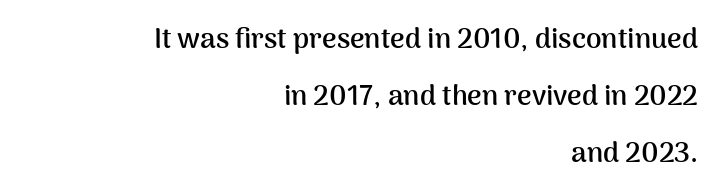
If you measured baseline to baseline, you'd find a long distance. Is this a fixed-width face? No — the glyphs have proportional, varying widths. The designer went with a sans here, leaving each stem footless. The foot of each line stays bare and open. Short and long lines alike share a common ending point at right.
